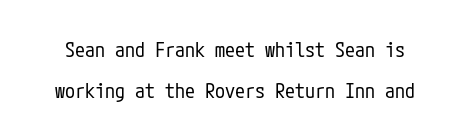
Q: Is the text bold? A: No.
Q: Is the text italic (slanted)? A: No, it is upright.
Q: Is the text underlined? A: No.
Q: Is the spacing between letters normal or unusually wide? A: Normal.
Q: Is the spacing between lines tight, normal or loose? A: Loose.
